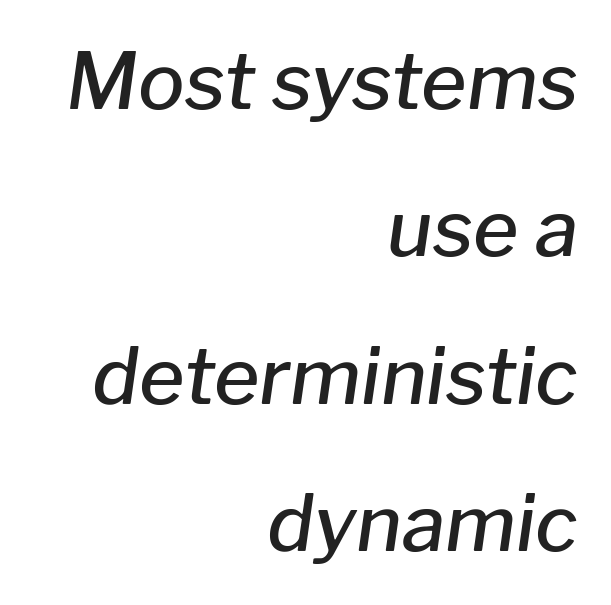
{"italic": "yes", "lean": "right", "slant_degrees": 8, "bold": "semi", "weight": "semibold", "width": "normal", "stroke_contrast": "low", "x_height": "medium", "monospaced": "no", "underline": "no", "align": "right", "line_spacing_ratio": 1.89, "letter_spacing": "normal", "letter_spacing_em": 0.0, "glyph_px": 78}
